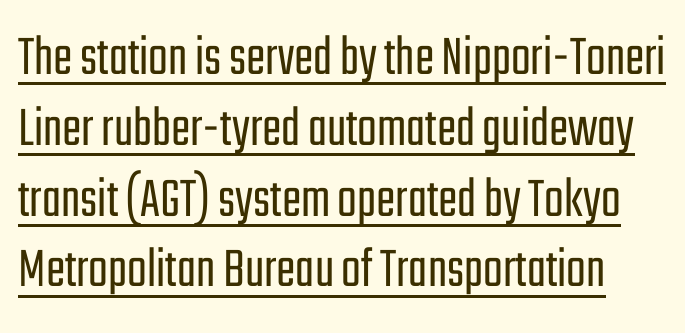
Q: Is the text bold? A: No.
Q: Is the text italic (slanted)? A: No, it is upright.
Q: Is the typeface a serif or a sans-serif typeface? A: Sans-serif.
Q: Is the text underlined? A: Yes.
Q: Is the spacing between letters normal or unusually wide? A: Normal.
Q: Width (condensed, normal, or wide)? A: Condensed.
Q: Stroke contrast? A: Low.
Q: x-height? A: Medium.
Q: Monospaced? A: No.
